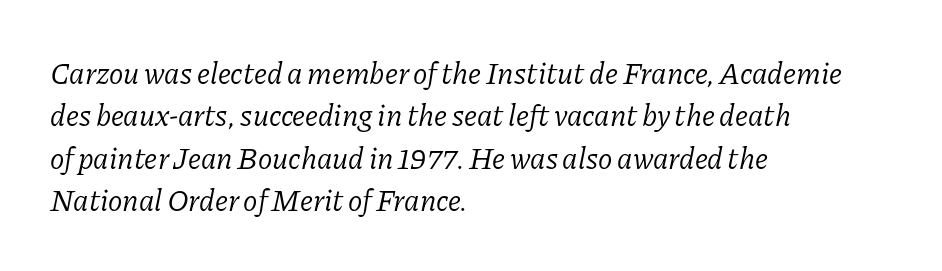
Q: Is the text bold? A: No.
Q: Is the text italic (slanted)? A: Yes, it leans right by about 11 degrees.
Q: Is the typeface a serif or a sans-serif typeface? A: Serif.
Q: Is the text underlined? A: No.
Q: How is the paragraph aligned? A: Left-aligned.
Q: Is the spacing between letters normal or unusually wide? A: Normal.
Q: Is the spacing between lines tight, normal or loose? A: Normal.
Q: Width (condensed, normal, or wide)? A: Normal.
Q: Stroke contrast? A: Low.
Q: x-height? A: Medium.
Q: Monospaced? A: No.
